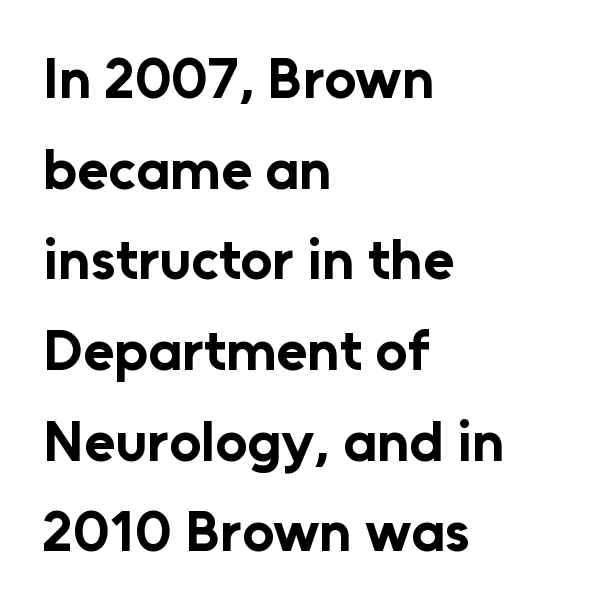
{"serif": "no", "italic": "no", "bold": "yes", "weight": "bold", "width": "normal", "stroke_contrast": "low", "x_height": "medium", "monospaced": "no", "underline": "no", "align": "left", "line_spacing": "normal", "line_spacing_ratio": 1.59, "letter_spacing": "normal", "letter_spacing_em": 0.0, "glyph_px": 57}
